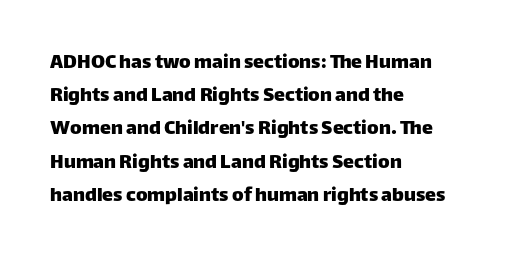
These lines keep a tight, regular rhythm from letter to letter. Vertical spacing — default. No word sits above an underline. The setting favours the left margin, as ordinary paragraphs usually do. The font's upright variant was chosen for this text.
